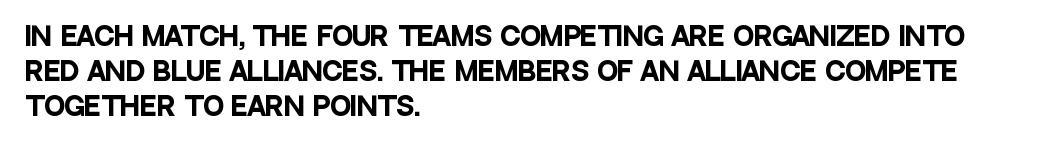
The image shows 25 px bold type, upright; set left-aligned, normal line spacing (1.41x), normal letter spacing, not underlined.
